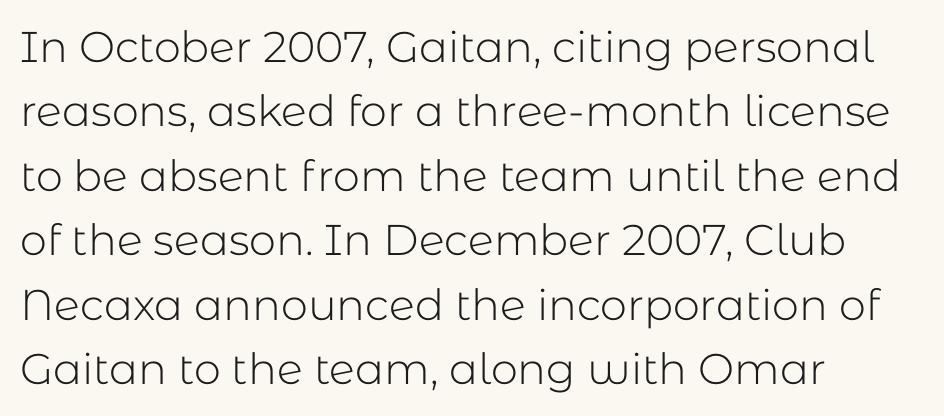
Standard letterfit; no display-style spreading of the glyphs. These lines are rendered in a variable-pitch font. No chunkiness to these letters — they're not bold. The letters stand upright; this is a roman face. Short and long lines alike share a common starting point at left.
